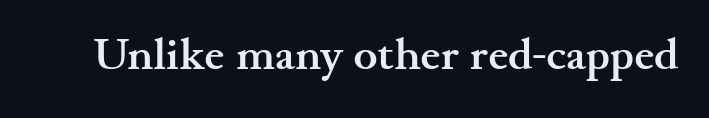
Q: Is the text bold? A: Yes.
Q: Is the text italic (slanted)? A: No, it is upright.
Q: Is the typeface a serif or a sans-serif typeface? A: Serif.
Q: Is the text underlined? A: No.
Q: Is the spacing between letters normal or unusually wide? A: Normal.
Q: Width (condensed, normal, or wide)? A: Wide.
Q: Stroke contrast? A: Medium.
Q: x-height? A: Small.
Q: Monospaced? A: No.
